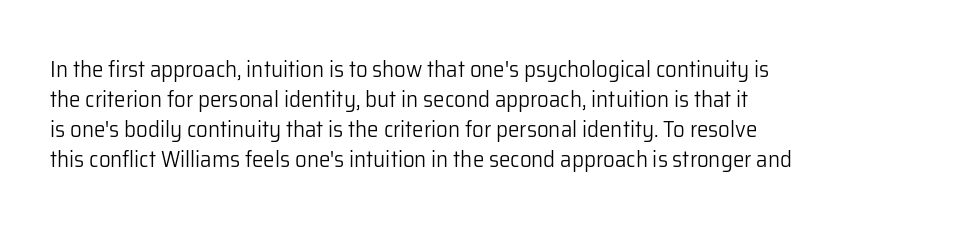
Q: Is the text bold? A: No.
Q: Is the text italic (slanted)? A: No, it is upright.
Q: Is the text underlined? A: No.
Q: How is the paragraph aligned? A: Left-aligned.
Q: Is the spacing between letters normal or unusually wide? A: Normal.
Q: Is the spacing between lines tight, normal or loose? A: Normal.
